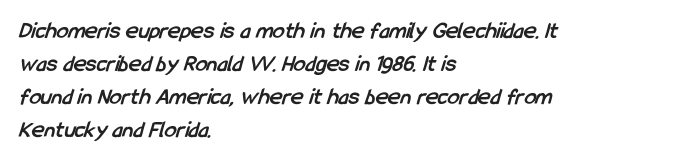
Q: Is the text bold? A: Yes.
Q: Is the text underlined? A: No.
Q: How is the paragraph aligned? A: Left-aligned.
Q: Is the spacing between letters normal or unusually wide? A: Normal.
Q: Is the spacing between lines tight, normal or loose? A: Normal.
